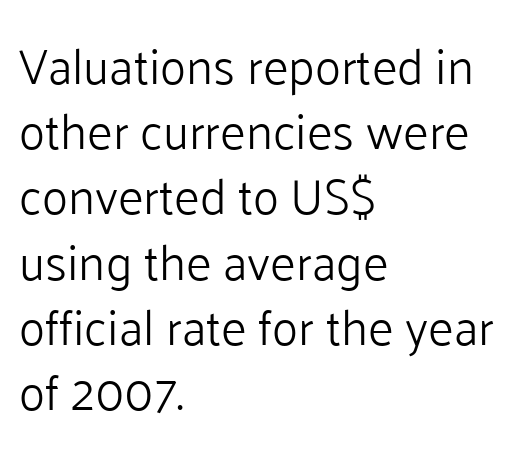
The gaps between neighbouring characters are ordinary and unremarkable. Students, observe: this is what conventionally led text looks like. You could not count columns in this text — the font is proportionally spaced. The font family rendered here belongs to the sans-serif group. Line beginnings align vertically; line endings do not.
